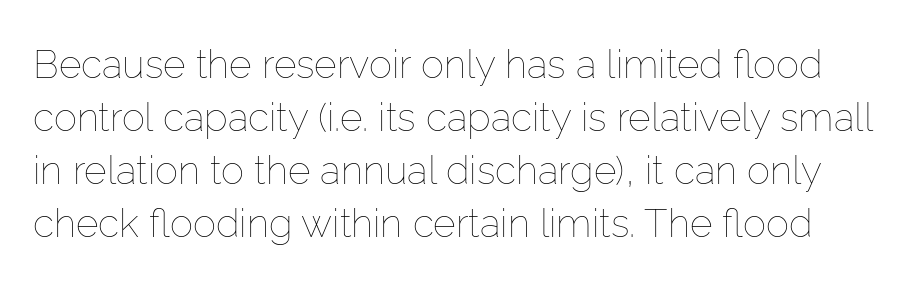
The image shows 39 px thin type, upright; set normal line spacing (1.36x), normal letter spacing, not underlined; low stroke contrast and a medium x-height.
